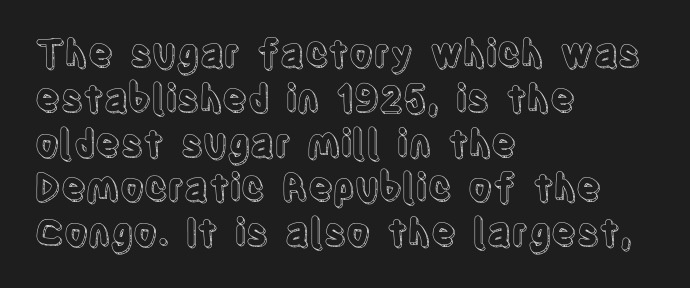
Q: Is the text italic (slanted)? A: No, it is upright.
Q: Is the text underlined? A: No.
Q: How is the paragraph aligned? A: Left-aligned.
Q: Is the spacing between letters normal or unusually wide? A: Normal.
Q: Width (condensed, normal, or wide)? A: Condensed.
Q: x-height? A: Large.
Q: Monospaced? A: No.
